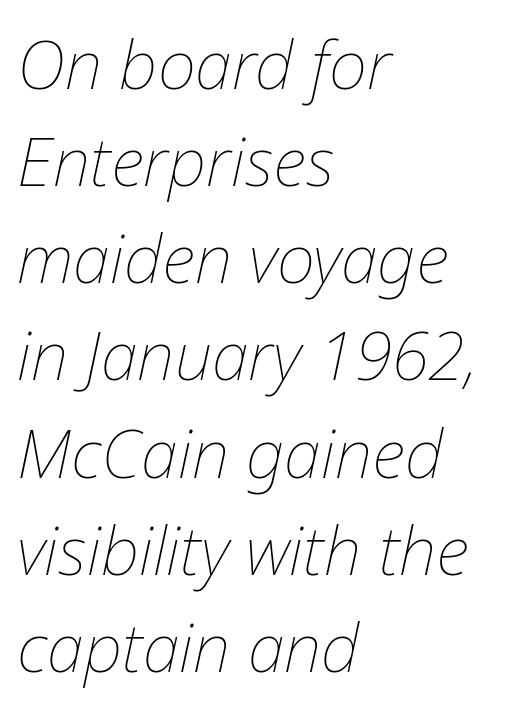
The font's italic variant was chosen for this text. Reading down the block, your eye returns to a fixed left position each line. The face used here is proportionally spaced, like ordinary book or web type. The baseline area is clear.
